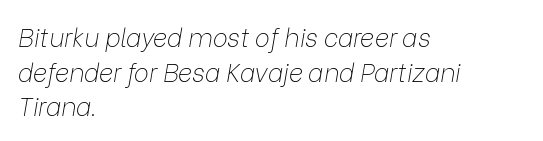
The image shows 25 px text type, italic (leaning right); set left-aligned, normal line spacing (1.39x), normal letter spacing, not underlined.
